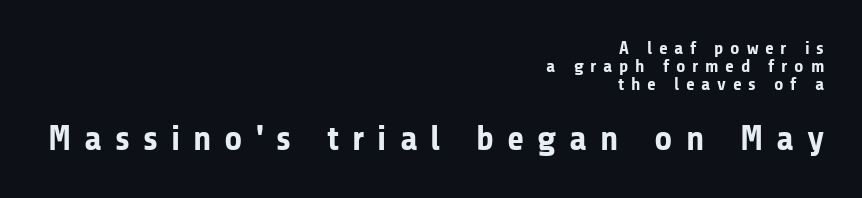
The image shows 35 px bold sans-serif type, upright; set right-aligned, tight line spacing (0.99x), unusually wide letter spacing (+0.37 em), not underlined; the second (bottom) block is 1.94x larger; low stroke contrast and a medium x-height.
